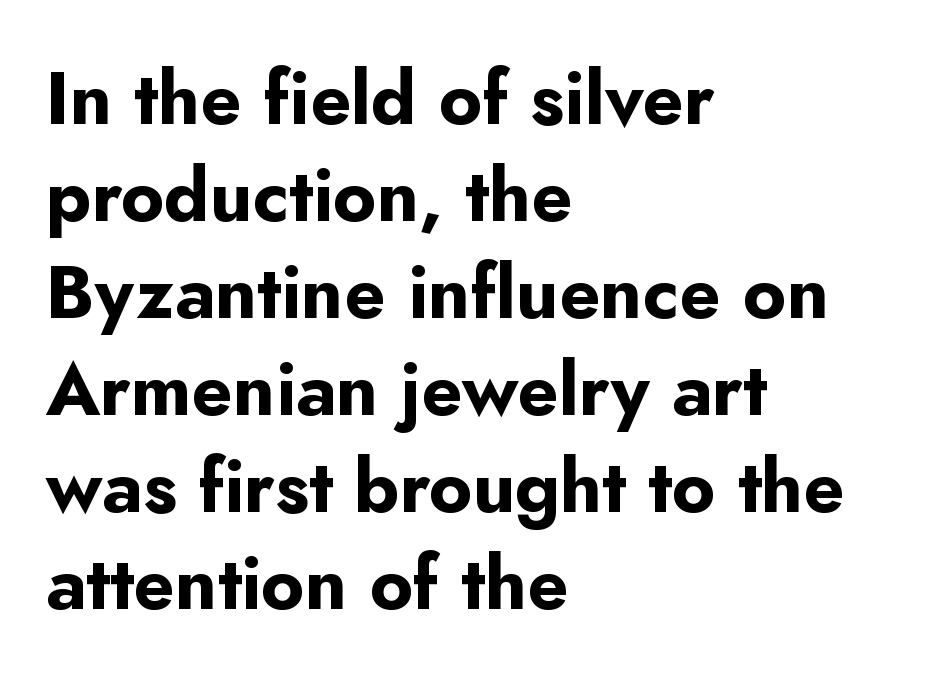
Q: Is the text bold? A: Yes.
Q: Is the text italic (slanted)? A: No, it is upright.
Q: Is the typeface a serif or a sans-serif typeface? A: Sans-serif.
Q: Is the text underlined? A: No.
Q: How is the paragraph aligned? A: Left-aligned.
Q: Is the spacing between letters normal or unusually wide? A: Normal.
Q: Is the spacing between lines tight, normal or loose? A: Normal.
Q: Width (condensed, normal, or wide)? A: Normal.
Q: Stroke contrast? A: Low.
Q: x-height? A: Small.
Q: Monospaced? A: No.
